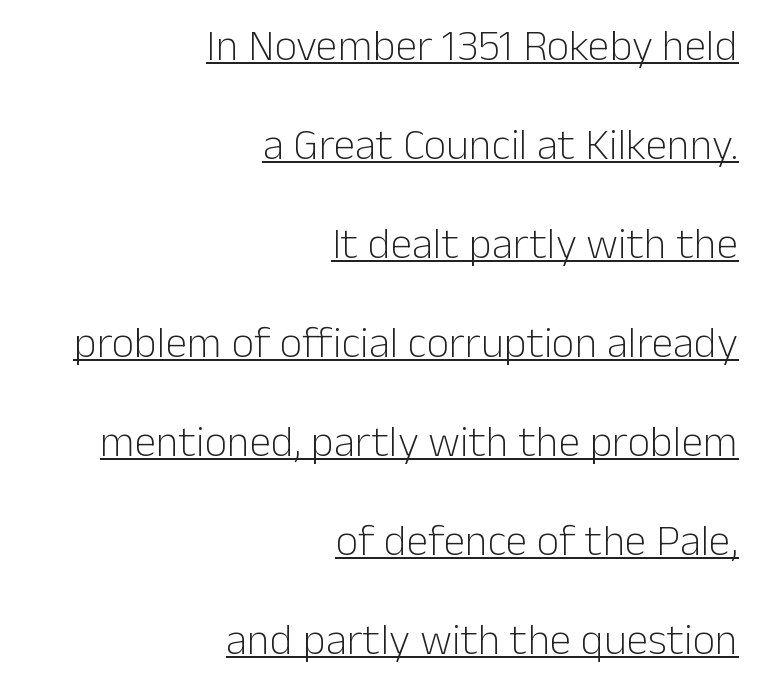
The image shows 44 px light sans-serif type, upright; set right-aligned, loose line spacing (2.25x), normal letter spacing, underlined; low stroke contrast and a medium x-height.
